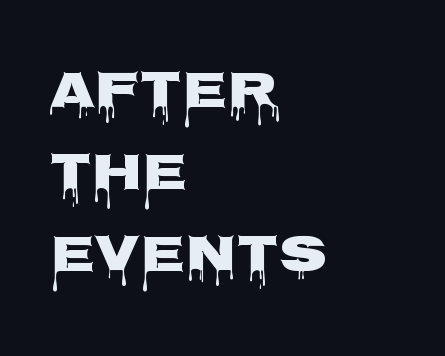
The image shows 52 px wide sans-serif type, upright; set left-aligned, normal line spacing (1.58x), normal letter spacing, not underlined; low stroke contrast and a large x-height.
